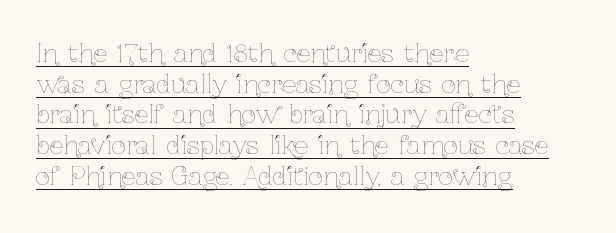
{"italic": "no", "bold": "no", "underline": "yes", "align": "left", "line_spacing_ratio": 1.23, "letter_spacing": "normal", "letter_spacing_em": 0.0, "glyph_px": 25}
